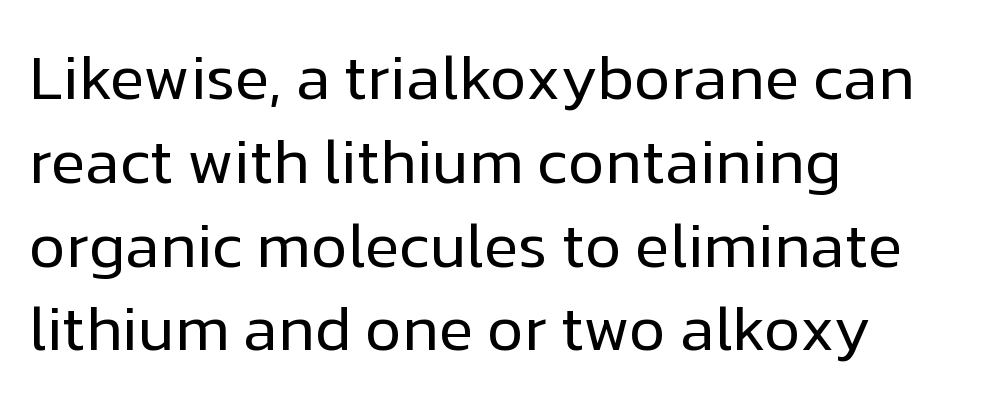
Q: Is the text bold? A: No.
Q: Is the text italic (slanted)? A: No, it is upright.
Q: Is the typeface a serif or a sans-serif typeface? A: Sans-serif.
Q: Is the text underlined? A: No.
Q: How is the paragraph aligned? A: Left-aligned.
Q: Is the spacing between letters normal or unusually wide? A: Normal.
Q: Is the spacing between lines tight, normal or loose? A: Normal.
Q: Width (condensed, normal, or wide)? A: Normal.
Q: Stroke contrast? A: Low.
Q: x-height? A: Medium.
Q: Monospaced? A: No.
